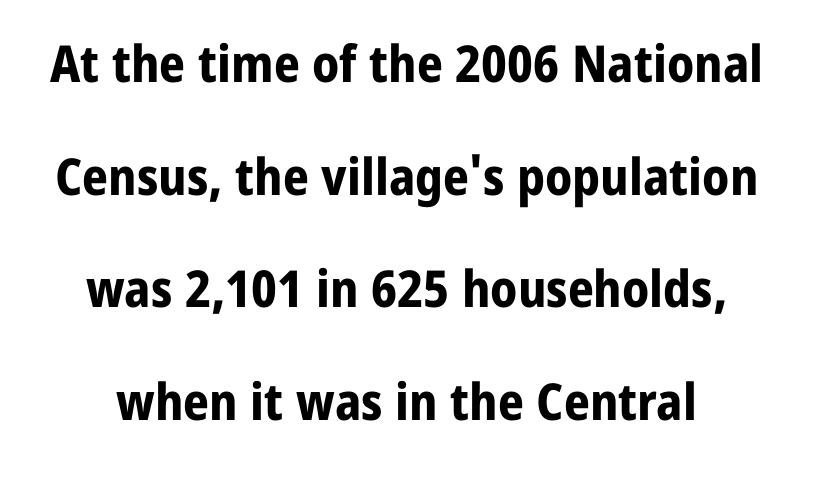
What's the leading like? Stretched, with rows far apart. Upright lettering throughout. A dark, heavy texture on the line: the type is bold. Spacing verdict: proportional, widths tailored to each character. You could call the tracking neutral — neither tight nor loose. Check where the strokes stop: nothing finishes them off — pure sans.
